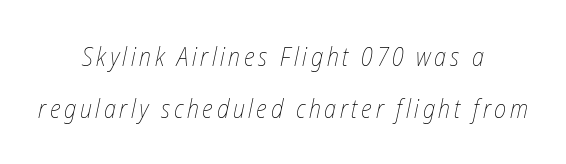
The image shows 26 px text type, italic (leaning right); set centered, loose line spacing (1.99x), not underlined.
